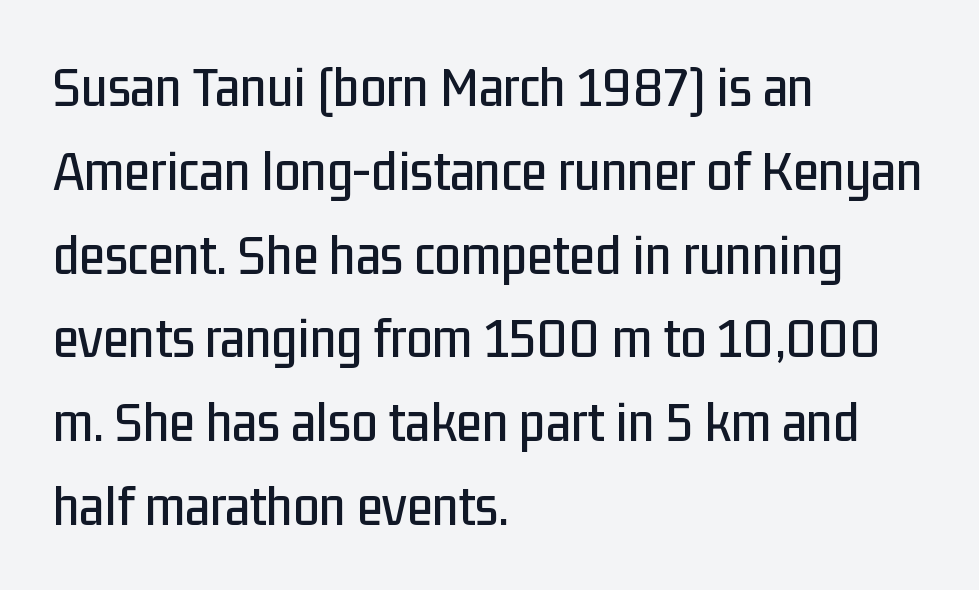
{"serif": "no", "italic": "no", "width": "condensed", "stroke_contrast": "low", "x_height": "medium", "monospaced": "no", "underline": "no", "align": "left", "line_spacing": "normal", "line_spacing_ratio": 1.42, "letter_spacing": "normal", "letter_spacing_em": 0.0, "glyph_px": 59}
